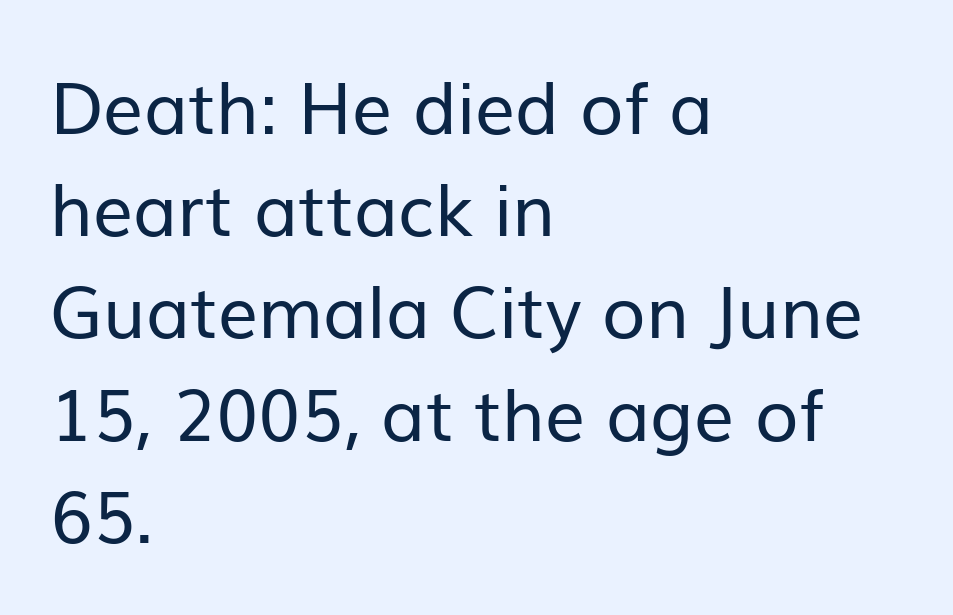
Note the varied advance widths — an 'i' is clearly narrower than an 'm'. Nobody touched the tracking dial on this one. Ascenders rise straight up at ninety degrees. Descenders hang freely into open space. Does the leading feel generous? No, just average. Regarding serifs, this sample does without them.
